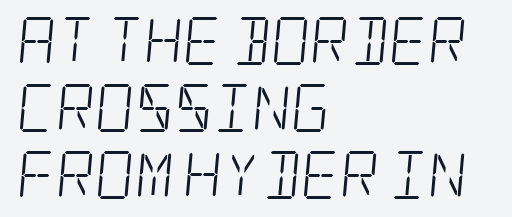
This rendering employs a face with finishing strokes, i.e., a serif. Normally led — the rows are evenly, conventionally spaced. Inter-character spacing is left at the font's built-in metrics. The rendering anchors every line to the left-hand side.
